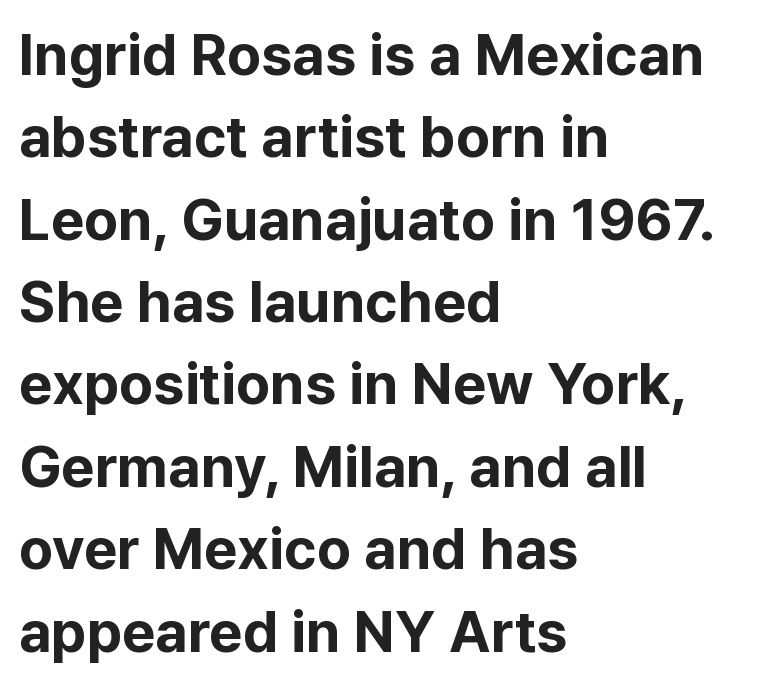
The image shows 58 px bold sans-serif type, upright; set left-aligned, normal line spacing (1.42x), normal letter spacing, not underlined; low stroke contrast and a medium x-height.
